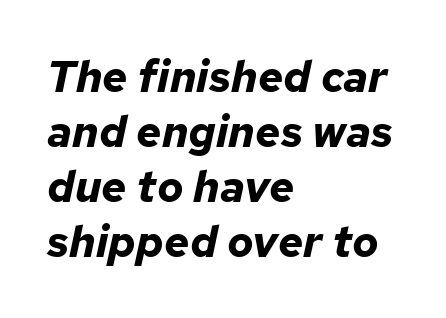
Q: Is the text bold? A: Yes.
Q: Is the text italic (slanted)? A: Yes, it leans right by about 12 degrees.
Q: Is the text underlined? A: No.
Q: How is the paragraph aligned? A: Left-aligned.
Q: Is the spacing between letters normal or unusually wide? A: Normal.
Q: Is the spacing between lines tight, normal or loose? A: Normal.
Q: Width (condensed, normal, or wide)? A: Normal.
Q: Stroke contrast? A: Low.
Q: x-height? A: Medium.
Q: Monospaced? A: No.
